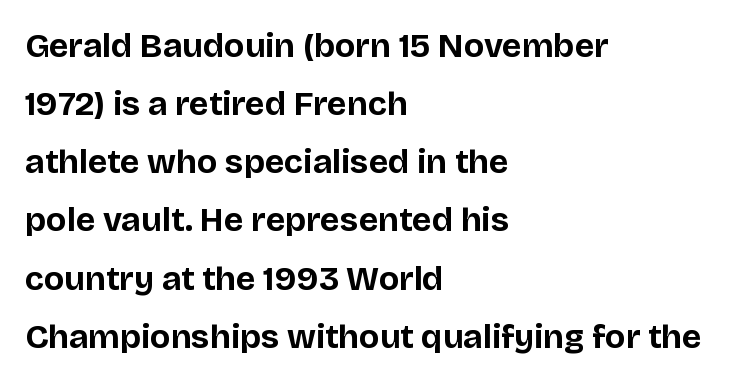
The image shows 34 px bold sans-serif type, upright; set left-aligned, line spacing 1.71x, normal letter spacing, not underlined; low stroke contrast and a large x-height.
